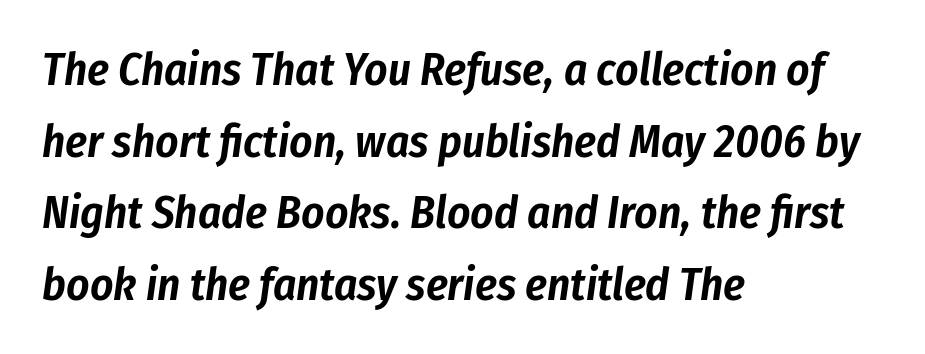
Summary of vertical rhythm: regular, with standard interline spacing. Tracking here is standard; glyphs follow each other at the usual distance. A typesetter would call this proportional, since set widths differ per character. Line beginnings align vertically; line endings do not.
